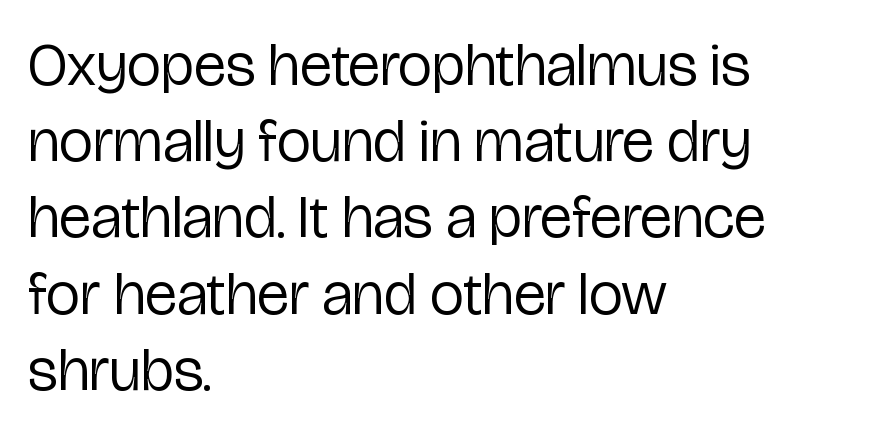
The image shows 61 px regular-weight, condensed sans-serif type, upright; set left-aligned, normal line spacing (1.25x), normal letter spacing, not underlined; low stroke contrast and a medium x-height.
